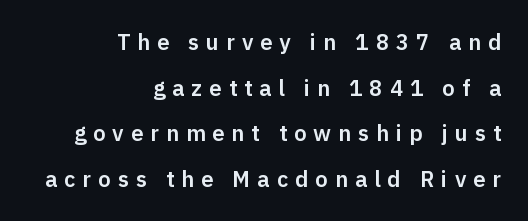
Letter spacing: wide. The area under the type is left untouched. In CSS terms this would be text-align: right. It's the straight-up-and-down kind of type. If you measured baseline to baseline, you'd find a long distance.
